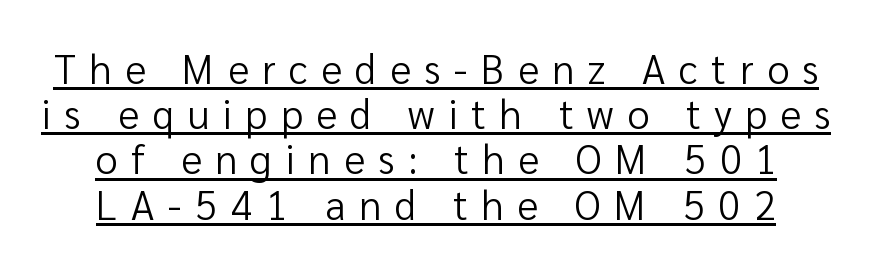
{"serif": "no", "italic": "no", "bold": "no", "weight": "regular", "width": "normal", "stroke_contrast": "low", "x_height": "medium", "monospaced": "no", "underline": "yes", "line_spacing": "tight", "line_spacing_ratio": 1.13, "letter_spacing": "wide", "letter_spacing_em": 0.34, "glyph_px": 40}
